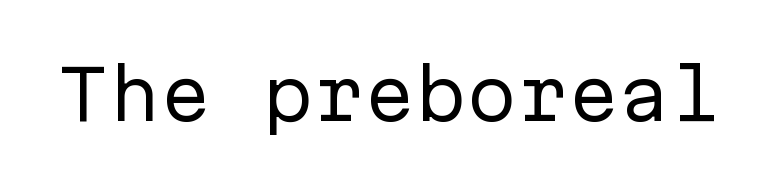
Type style note: lacks serifs. Plain, unruled lines of type. Standard letterfit; no display-style spreading of the glyphs. The letters stand straight up with perfectly vertical stems. Caption: face not bold, strokes unweighted.
